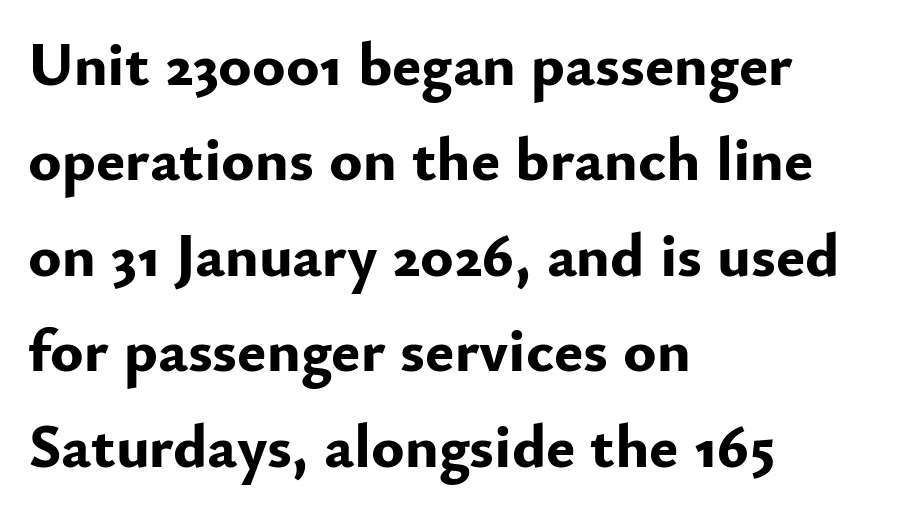
{"serif": "no", "italic": "no", "bold": "yes", "weight": "bold", "width": "normal", "stroke_contrast": "low", "x_height": "small", "monospaced": "no", "underline": "no", "align": "left", "line_spacing": "normal", "line_spacing_ratio": 1.54, "letter_spacing": "normal", "letter_spacing_em": 0.0, "glyph_px": 62}
